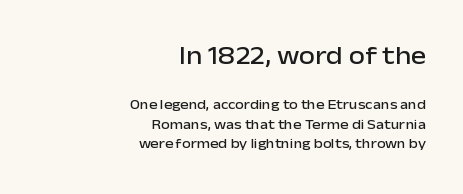
{"italic": "no", "underline": "no", "align": "right", "line_spacing": "normal", "line_spacing_ratio": 1.4, "letter_spacing": "normal", "letter_spacing_em": 0.0, "larger_block": "first", "size_ratio": 1.86, "glyph_px": 26}
